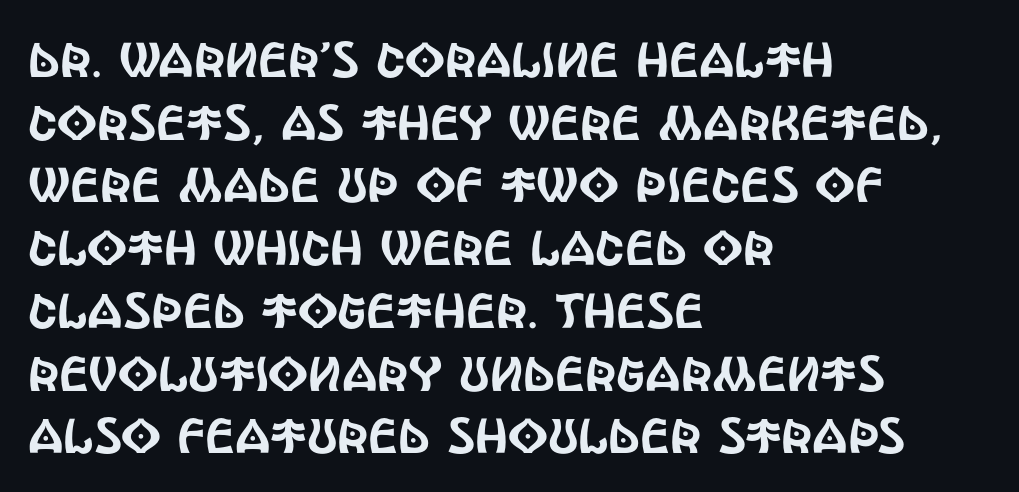
Q: Is the text italic (slanted)? A: No, it is upright.
Q: Is the typeface a serif or a sans-serif typeface? A: Sans-serif.
Q: Is the text underlined? A: No.
Q: How is the paragraph aligned? A: Left-aligned.
Q: Is the spacing between letters normal or unusually wide? A: Normal.
Q: Is the spacing between lines tight, normal or loose? A: Normal.
Q: Width (condensed, normal, or wide)? A: Condensed.
Q: x-height? A: Large.
Q: Monospaced? A: No.
